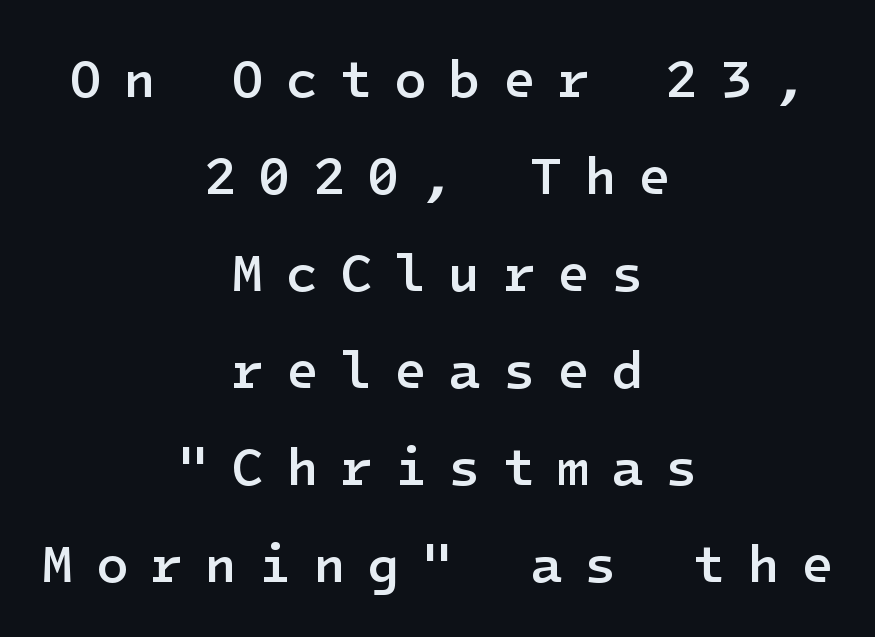
Q: Is the text bold? A: Semi-bold.
Q: Is the text italic (slanted)? A: No, it is upright.
Q: Is the typeface a serif or a sans-serif typeface? A: Sans-serif.
Q: Is the text underlined? A: No.
Q: How is the paragraph aligned? A: Centered.
Q: Is the spacing between letters normal or unusually wide? A: Unusually wide.
Q: Width (condensed, normal, or wide)? A: Normal.
Q: Stroke contrast? A: Low.
Q: x-height? A: Medium.
